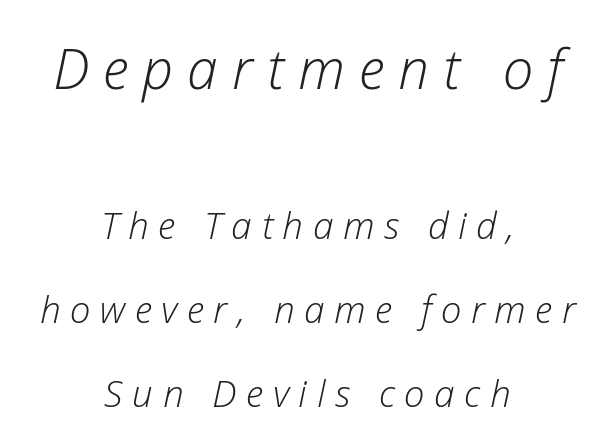
The image shows 55 px light type, italic (leaning right); set centered, loose line spacing (2.27x), unusually wide letter spacing (+0.26 em), not underlined; the first (top) block is 1.49x larger; low stroke contrast and a medium x-height.
